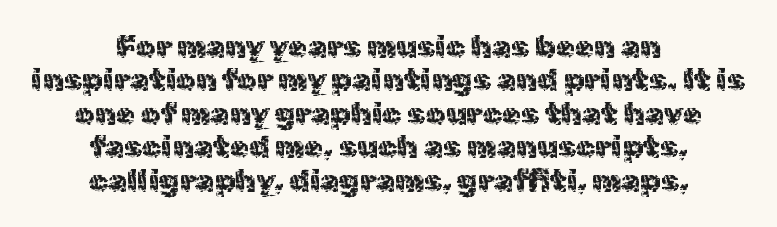
{"serif": "no", "italic": "no", "bold": "no", "weight": "regular", "width": "normal", "x_height": "medium", "monospaced": "no", "underline": "no", "align": "center", "line_spacing": "tight", "line_spacing_ratio": 1.08, "letter_spacing": "normal", "letter_spacing_em": 0.0, "glyph_px": 31}
